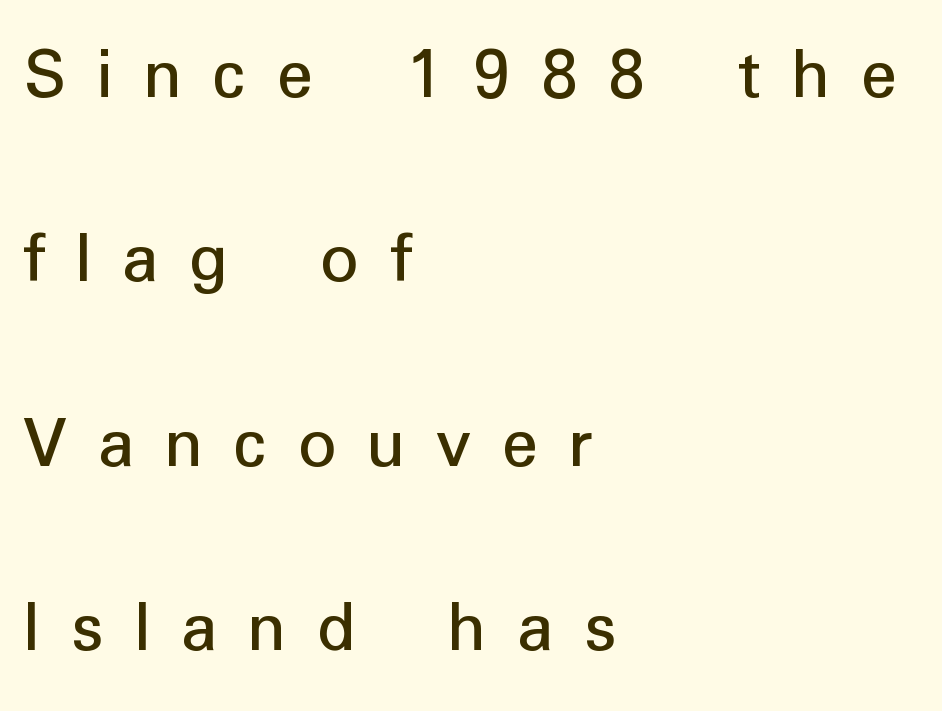
Q: Is the text italic (slanted)? A: No, it is upright.
Q: Is the typeface a serif or a sans-serif typeface? A: Sans-serif.
Q: Is the text underlined? A: No.
Q: How is the paragraph aligned? A: Left-aligned.
Q: Is the spacing between letters normal or unusually wide? A: Unusually wide.
Q: Is the spacing between lines tight, normal or loose? A: Loose.
Q: Width (condensed, normal, or wide)? A: Normal.
Q: Stroke contrast? A: Low.
Q: x-height? A: Medium.
Q: Monospaced? A: No.
